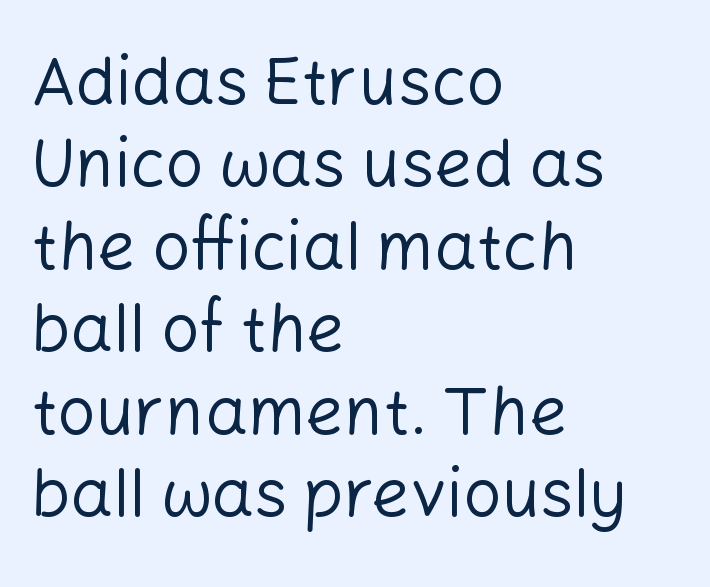
The image shows 67 px regular-weight sans-serif type, upright; set left-aligned, line spacing 1.23x, normal letter spacing, not underlined; low stroke contrast and a medium x-height.
